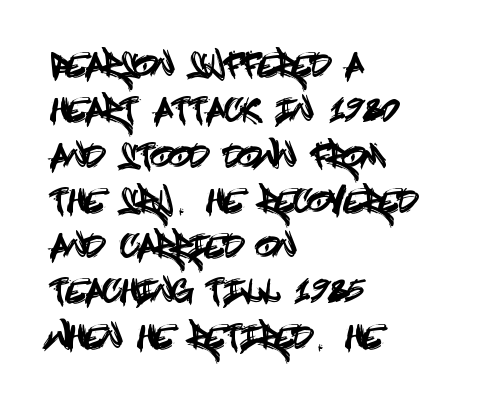
The image shows 31 px condensed sans-serif type; set left-aligned, normal line spacing (1.46x), normal letter spacing, not underlined; a large x-height.
